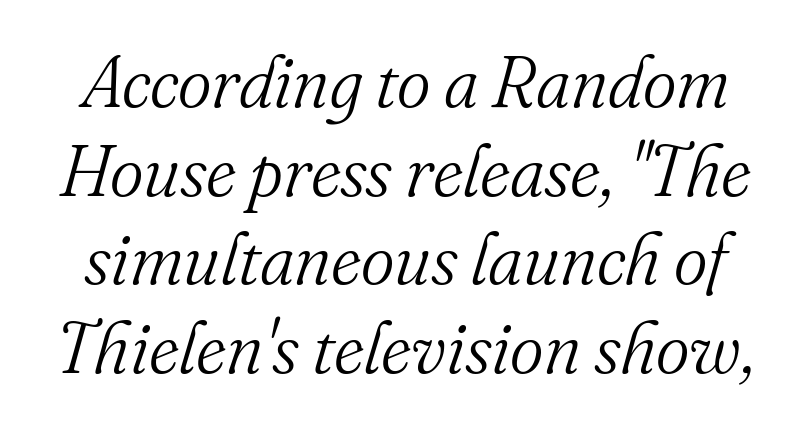
{"serif": "yes", "italic": "yes", "lean": "right", "slant_degrees": 16, "bold": "no", "weight": "light", "width": "normal", "stroke_contrast": "medium", "x_height": "small", "monospaced": "no", "underline": "no", "line_spacing_ratio": 1.23, "letter_spacing": "normal", "letter_spacing_em": 0.0, "glyph_px": 72}
